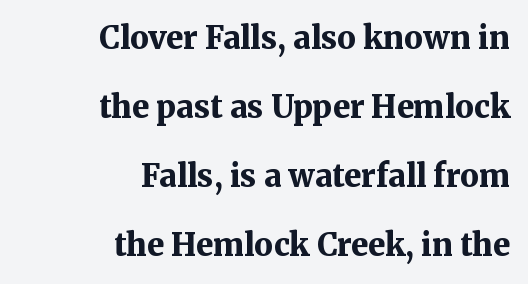
The image shows 31 px bold serif type, upright; set right-aligned, loose line spacing (2.23x), normal letter spacing, not underlined; medium stroke contrast and a medium x-height.
